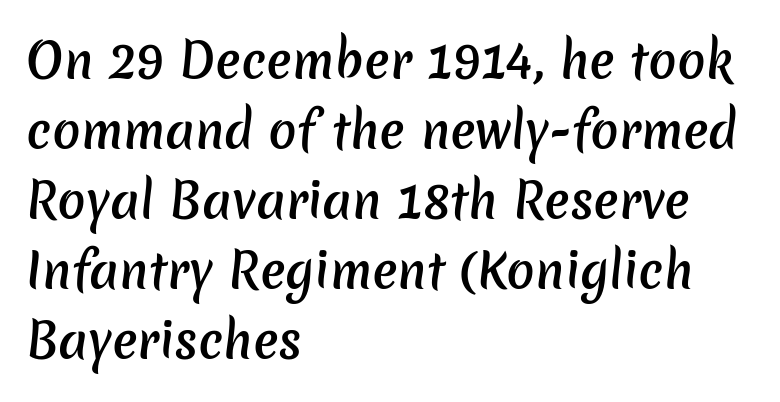
The image shows 47 px semibold sans-serif type; set left-aligned, normal line spacing (1.49x), normal letter spacing, not underlined; low stroke contrast and a medium x-height.
